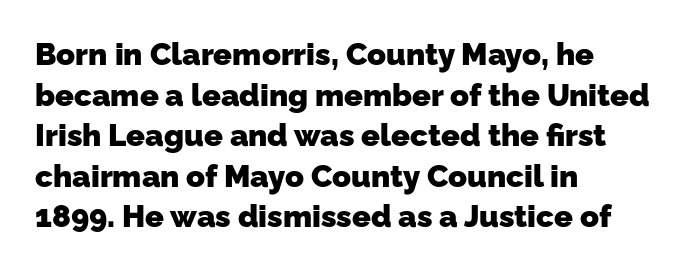
Type without underlining. Casual observation: everything's shoved over to the left. Pretty heavy lettering here — definitely bold. This sample uses a sans-serif face.
